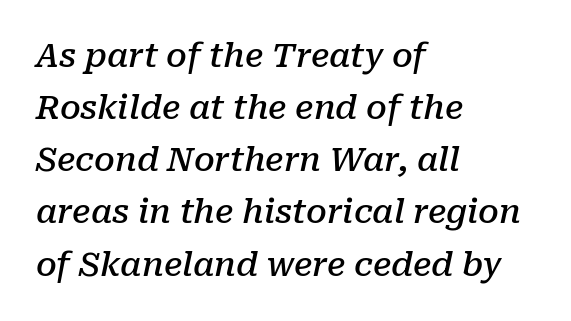
{"serif": "yes", "italic": "yes", "lean": "right", "slant_degrees": 10, "bold": "semi", "weight": "semibold", "width": "normal", "stroke_contrast": "low", "x_height": "medium", "monospaced": "no", "underline": "no", "align": "left", "line_spacing": "normal", "line_spacing_ratio": 1.58, "letter_spacing": "normal", "letter_spacing_em": 0.0, "glyph_px": 33}
